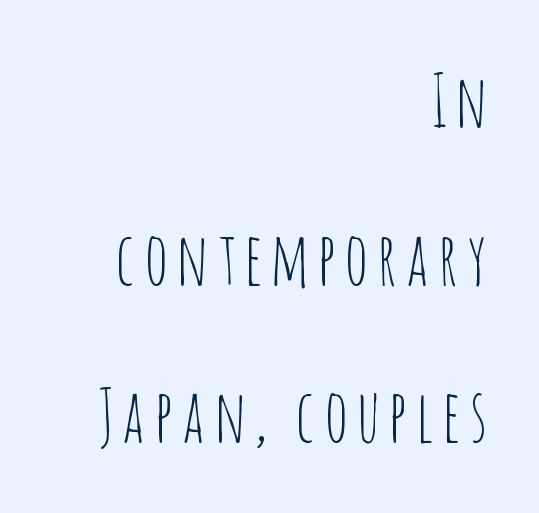
Q: Is the text bold? A: No.
Q: Is the text italic (slanted)? A: No, it is upright.
Q: Is the typeface a serif or a sans-serif typeface? A: Sans-serif.
Q: Is the text underlined? A: No.
Q: How is the paragraph aligned? A: Right-aligned.
Q: Is the spacing between lines tight, normal or loose? A: Loose.
Q: Width (condensed, normal, or wide)? A: Condensed.
Q: Stroke contrast? A: Low.
Q: x-height? A: Large.
Q: Monospaced? A: No.
